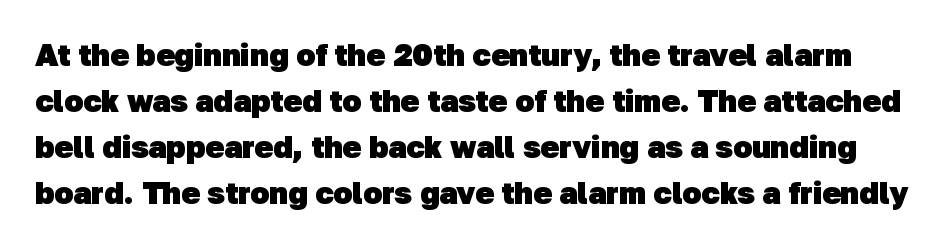
{"serif": "no", "bold": "yes", "weight": "heavy", "width": "normal", "stroke_contrast": "low", "x_height": "medium", "monospaced": "no", "underline": "no", "line_spacing": "normal", "line_spacing_ratio": 1.48, "letter_spacing": "normal", "letter_spacing_em": 0.0, "glyph_px": 31}
